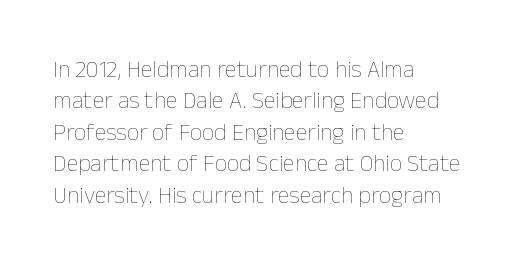
{"italic": "no", "bold": "no", "underline": "no", "align": "left", "line_spacing": "normal", "line_spacing_ratio": 1.31, "letter_spacing": "normal", "letter_spacing_em": 0.0, "glyph_px": 24}
